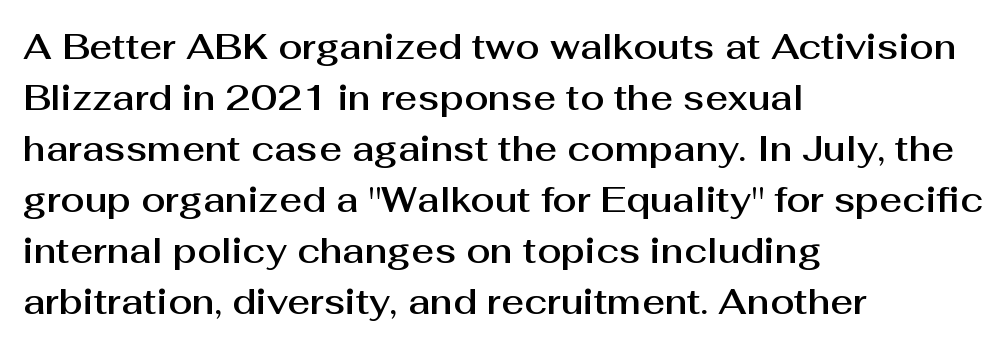
Q: Is the text italic (slanted)? A: No, it is upright.
Q: Is the typeface a serif or a sans-serif typeface? A: Sans-serif.
Q: Is the text underlined? A: No.
Q: How is the paragraph aligned? A: Left-aligned.
Q: Is the spacing between letters normal or unusually wide? A: Normal.
Q: Is the spacing between lines tight, normal or loose? A: Normal.
Q: Width (condensed, normal, or wide)? A: Normal.
Q: Stroke contrast? A: Medium.
Q: x-height? A: Medium.
Q: Monospaced? A: No.
